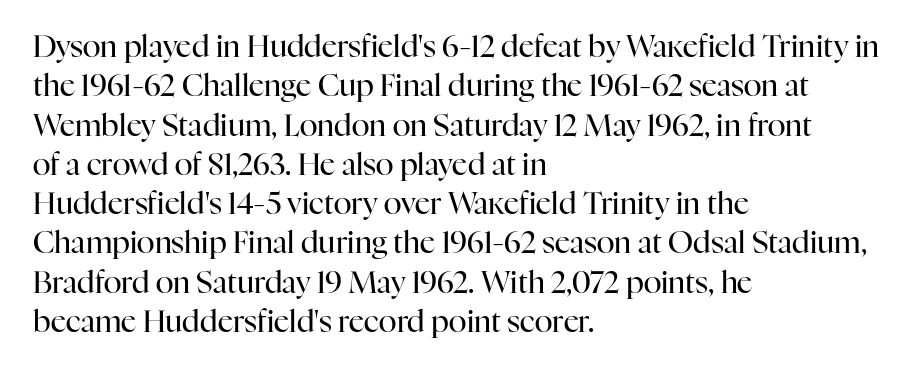
You can tell from the footed stems that serif type was used. This block has exactly the height ordinary leading produces. Varying glyph widths throughout — classic text-font behaviour. Caption: multi-line text, flush left, ragged right. Honestly, the letter spacing is just normal — you wouldn't notice it. The passage shown is not underscored anywhere.
